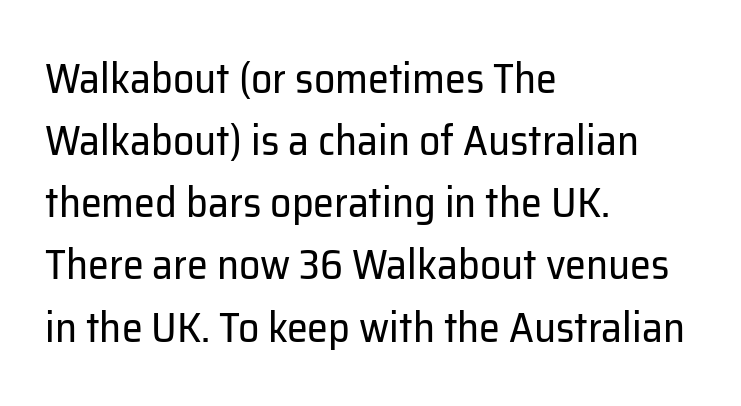
Q: Is the text bold? A: No.
Q: Is the text italic (slanted)? A: No, it is upright.
Q: Is the typeface a serif or a sans-serif typeface? A: Sans-serif.
Q: Is the text underlined? A: No.
Q: How is the paragraph aligned? A: Left-aligned.
Q: Is the spacing between letters normal or unusually wide? A: Normal.
Q: Is the spacing between lines tight, normal or loose? A: Normal.
Q: Width (condensed, normal, or wide)? A: Normal.
Q: Stroke contrast? A: Low.
Q: x-height? A: Medium.
Q: Monospaced? A: No.
